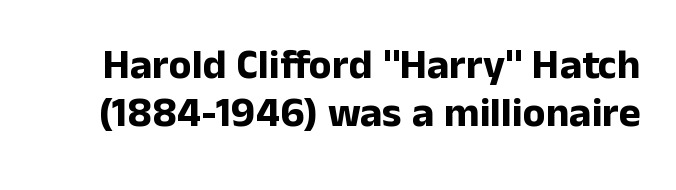
The image shows 42 px bold sans-serif type, upright; set tight line spacing (1.15x), normal letter spacing, not underlined; low stroke contrast and a medium x-height.
